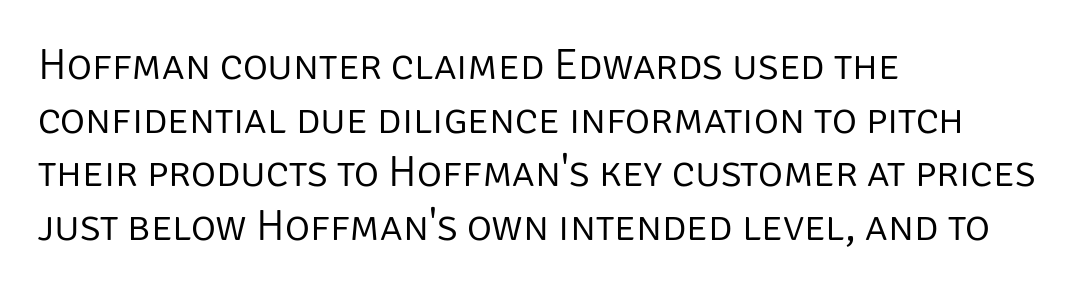
The gap between lines stays unmarked. Regarding leading, the lines here are spaced in the standard way. This sample uses an upright cut, with every glyph sitting square on the baseline. The paragraph has a hard left edge and a soft right edge. The weight would be labelled regular, book, light, or lighter still.
